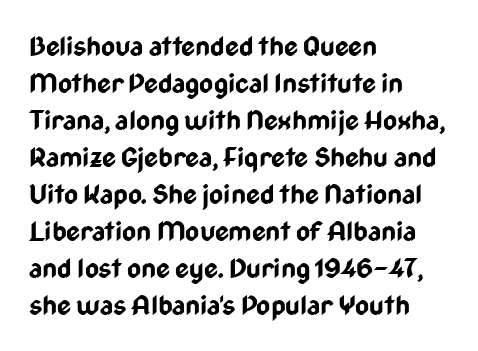
Every character sits straight up, as roman type does. Words appear dense and cohesive because spacing is normal. On the weight axis this lands at bold, roughly 700. In terms of leading, this rendering sits right in the middle.
